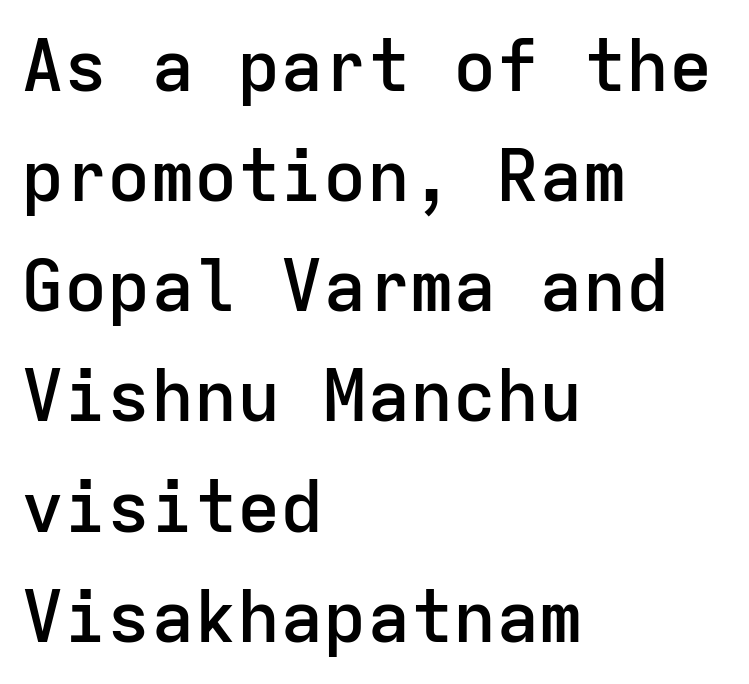
Q: Is the text bold? A: Semi-bold.
Q: Is the text italic (slanted)? A: No, it is upright.
Q: Is the typeface a serif or a sans-serif typeface? A: Sans-serif.
Q: Is the text underlined? A: No.
Q: How is the paragraph aligned? A: Left-aligned.
Q: Is the spacing between letters normal or unusually wide? A: Normal.
Q: Is the spacing between lines tight, normal or loose? A: Normal.
Q: Width (condensed, normal, or wide)? A: Normal.
Q: Stroke contrast? A: Low.
Q: x-height? A: Medium.
Q: Monospaced? A: Yes.
